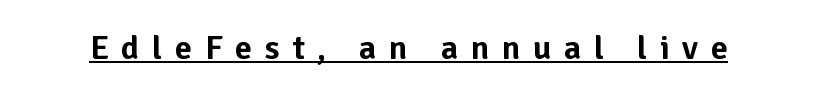
The image shows 34 px sans-serif type, upright; set unusually wide letter spacing (+0.37 em), underlined; low stroke contrast and a medium x-height.
